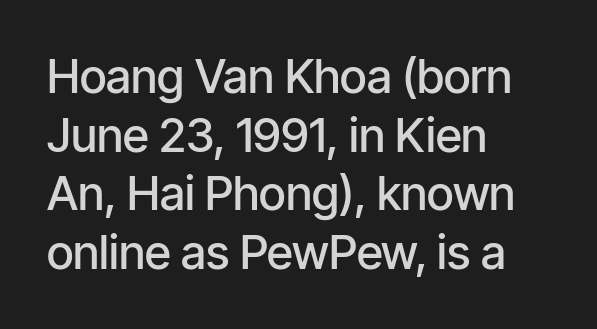
{"serif": "no", "italic": "no", "bold": "semi", "weight": "semibold", "width": "condensed", "stroke_contrast": "low", "x_height": "medium", "monospaced": "no", "underline": "no", "align": "left", "line_spacing": "normal", "line_spacing_ratio": 1.25, "letter_spacing": "normal", "letter_spacing_em": 0.0, "glyph_px": 47}
